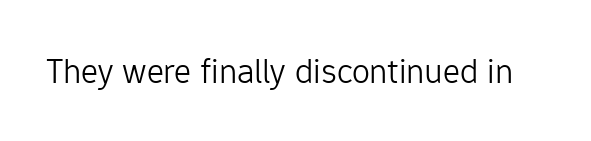
Q: Is the text bold? A: No.
Q: Is the text italic (slanted)? A: No, it is upright.
Q: Is the typeface a serif or a sans-serif typeface? A: Sans-serif.
Q: Is the text underlined? A: No.
Q: Is the spacing between letters normal or unusually wide? A: Normal.
Q: Width (condensed, normal, or wide)? A: Normal.
Q: Stroke contrast? A: Low.
Q: x-height? A: Medium.
Q: Monospaced? A: No.
